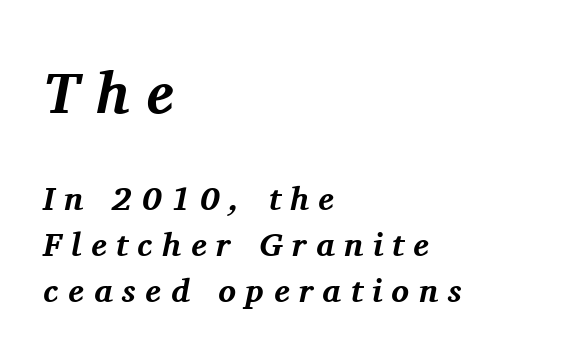
Q: Is the text bold? A: Yes.
Q: Is the text italic (slanted)? A: Yes, it leans right by about 11 degrees.
Q: Is the typeface a serif or a sans-serif typeface? A: Serif.
Q: Is the text underlined? A: No.
Q: How is the paragraph aligned? A: Left-aligned.
Q: Is the spacing between letters normal or unusually wide? A: Unusually wide.
Q: Is the spacing between lines tight, normal or loose? A: Normal.
Q: Which block of text is set in a larger size, the first (top) or the second (bottom)? A: The first (top) one.
Q: Width (condensed, normal, or wide)? A: Normal.
Q: Stroke contrast? A: Medium.
Q: x-height? A: Medium.
Q: Monospaced? A: No.
